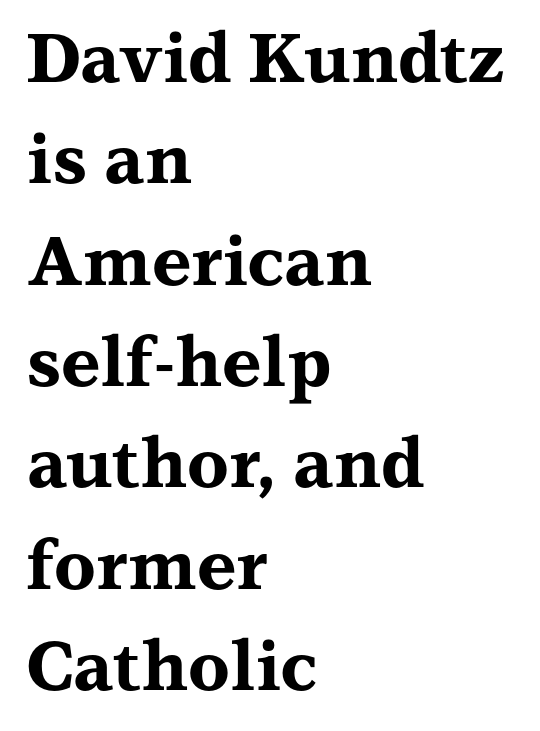
{"serif": "yes", "italic": "no", "bold": "yes", "weight": "bold", "width": "wide", "stroke_contrast": "medium", "x_height": "medium", "monospaced": "no", "underline": "no", "align": "left", "line_spacing": "normal", "line_spacing_ratio": 1.49, "letter_spacing": "normal", "letter_spacing_em": 0.0, "glyph_px": 68}
